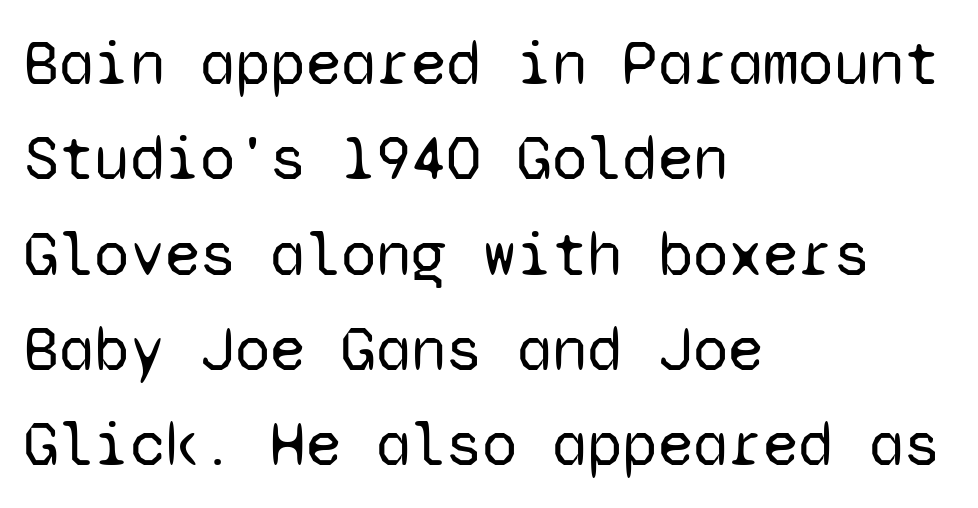
{"serif": "no", "italic": "no", "bold": "no", "weight": "regular", "width": "normal", "stroke_contrast": "low", "x_height": "medium", "monospaced": "yes", "underline": "no", "align": "left", "line_spacing": "normal", "line_spacing_ratio": 1.49, "letter_spacing": "normal", "letter_spacing_em": 0.0, "glyph_px": 64}
